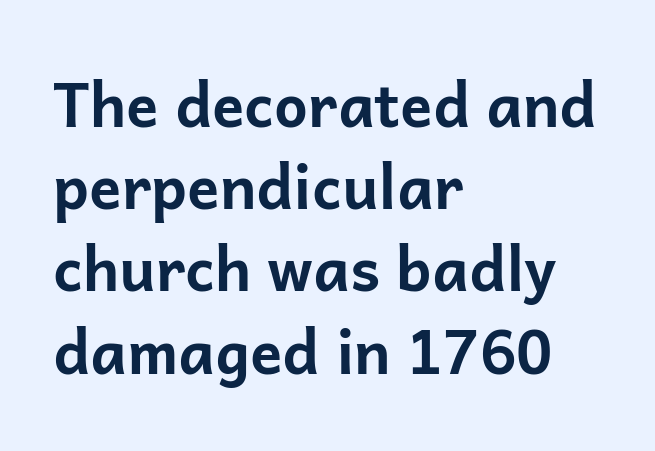
Q: Is the text bold? A: Yes.
Q: Is the text italic (slanted)? A: No, it is upright.
Q: Is the typeface a serif or a sans-serif typeface? A: Sans-serif.
Q: Is the text underlined? A: No.
Q: How is the paragraph aligned? A: Left-aligned.
Q: Is the spacing between letters normal or unusually wide? A: Normal.
Q: Is the spacing between lines tight, normal or loose? A: Normal.
Q: Width (condensed, normal, or wide)? A: Normal.
Q: Stroke contrast? A: Low.
Q: x-height? A: Medium.
Q: Monospaced? A: No.
